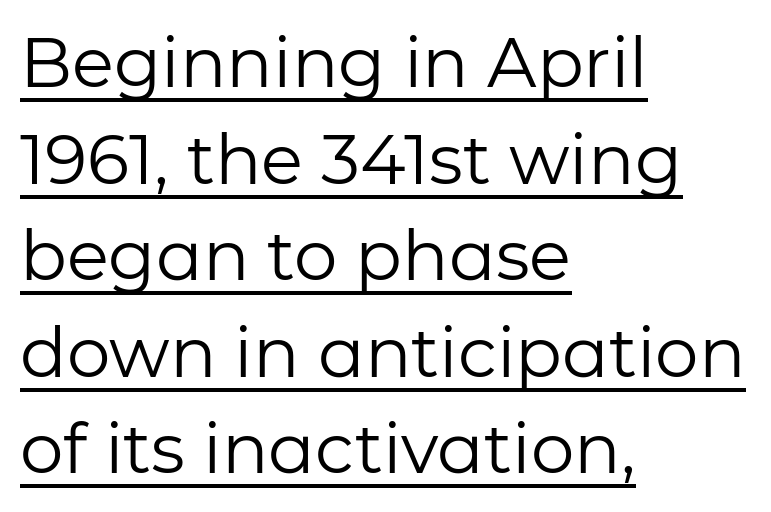
The letters carry no serifs — their stems end cleanly without finishing strokes. Does the copy run flush right? No — it runs flush left. Glyph-to-glyph distance matches everyday printed text. Decoration check: the copy is underlined. Think of a printed novel: that variable character pitch is what you see here.
